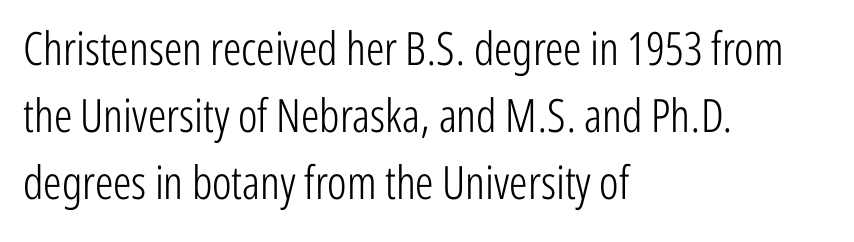
Serifs: no, the terminals of the letterforms are clean. Whoever set this chose a conventional vertical rhythm. The baseline area is clear. There is no visible air inserted between adjacent glyphs. This sample has the flowing, uneven cadence of proportional lettering. In terms of posture, this sample is upright.
